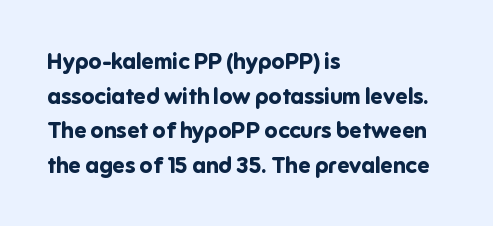
This sample uses an upright cut, with every glyph sitting square on the baseline. Whoever set this chose a conventional vertical rhythm. Students, note that the glyphs here touch the page at normal intervals. Strokes here are thick enough to call this a true bold.
